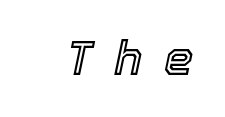
The image shows 47 px text type, italic (leaning right); set unusually wide letter spacing (+0.45 em), not underlined; a medium x-height.
